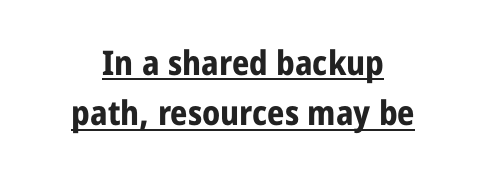
Q: Is the text bold? A: Yes.
Q: Is the text italic (slanted)? A: No, it is upright.
Q: Is the typeface a serif or a sans-serif typeface? A: Sans-serif.
Q: Is the text underlined? A: Yes.
Q: Is the spacing between letters normal or unusually wide? A: Normal.
Q: Is the spacing between lines tight, normal or loose? A: Normal.
Q: Width (condensed, normal, or wide)? A: Normal.
Q: Stroke contrast? A: Low.
Q: x-height? A: Medium.
Q: Monospaced? A: No.
